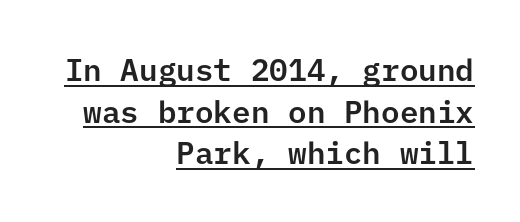
{"serif": "no", "italic": "no", "width": "normal", "stroke_contrast": "low", "x_height": "medium", "underline": "yes", "align": "right", "line_spacing": "normal", "line_spacing_ratio": 1.34, "letter_spacing": "normal", "letter_spacing_em": 0.0, "glyph_px": 31}
